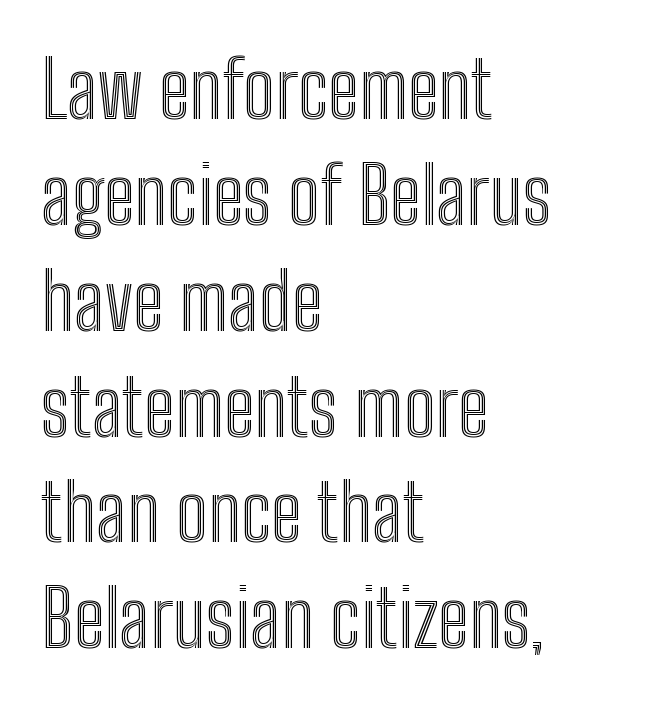
Every stem runs plumb, perpendicular to the baseline. Summary of vertical rhythm: regular, with standard interline spacing. Alignment: flush left. These lines keep a tight, regular rhythm from letter to letter.
